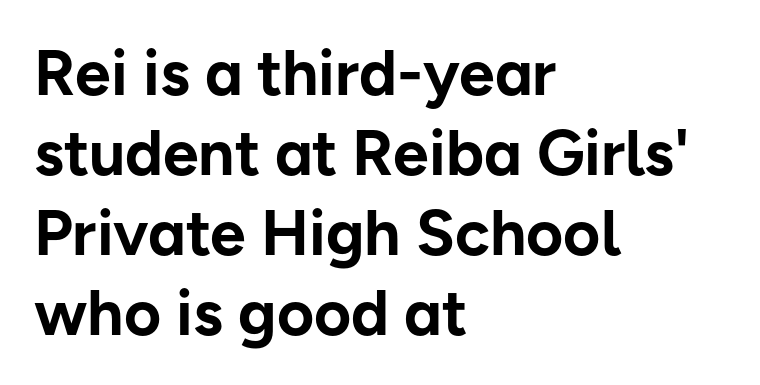
{"serif": "no", "italic": "no", "bold": "yes", "weight": "bold", "width": "normal", "stroke_contrast": "low", "x_height": "medium", "monospaced": "no", "underline": "no", "align": "left", "line_spacing": "normal", "line_spacing_ratio": 1.25, "letter_spacing": "normal", "letter_spacing_em": 0.0, "glyph_px": 64}
